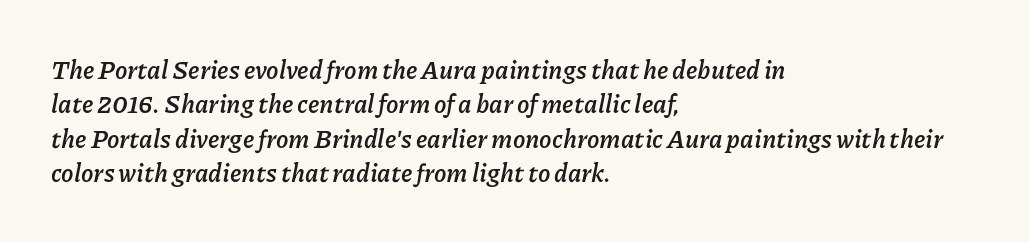
Nobody touched the tracking dial on this one. Line beginnings align vertically; line endings do not. Vertically, the passage feels balanced, rows spaced as you'd expect. The baseline area is clear. You can tell it's italic because the verticals aren't actually vertical. Summary of weight: heavy, a full bold.
